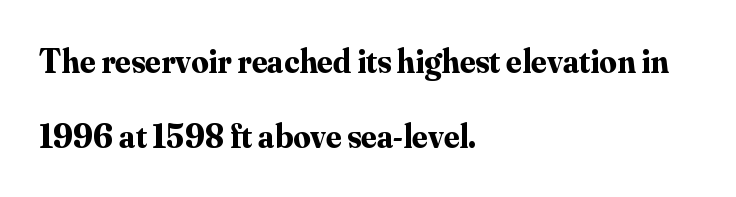
Q: Is the text bold? A: Yes.
Q: Is the text italic (slanted)? A: No, it is upright.
Q: Is the typeface a serif or a sans-serif typeface? A: Serif.
Q: Is the text underlined? A: No.
Q: How is the paragraph aligned? A: Left-aligned.
Q: Is the spacing between letters normal or unusually wide? A: Normal.
Q: Is the spacing between lines tight, normal or loose? A: Loose.
Q: Width (condensed, normal, or wide)? A: Normal.
Q: Stroke contrast? A: Medium.
Q: x-height? A: Small.
Q: Monospaced? A: No.
